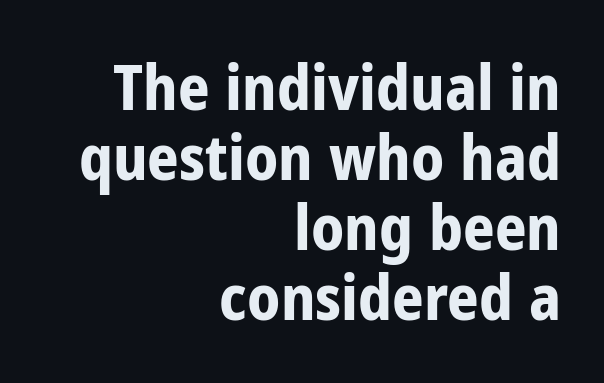
The image shows 62 px bold, condensed sans-serif type, upright; set right-aligned, tight line spacing (1.13x), normal letter spacing, not underlined; low stroke contrast and a medium x-height.
